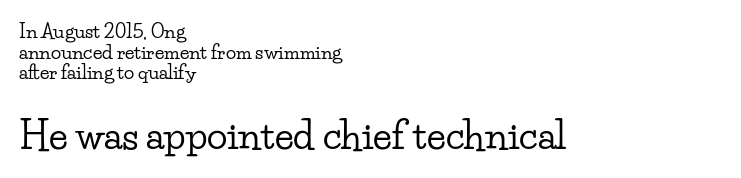
{"serif": "yes", "italic": "no", "width": "wide", "stroke_contrast": "low", "x_height": "small", "monospaced": "no", "underline": "no", "align": "left", "line_spacing": "tight", "line_spacing_ratio": 1.09, "letter_spacing": "normal", "letter_spacing_em": 0.0, "larger_block": "second", "size_ratio": 2.0, "glyph_px": 38}
